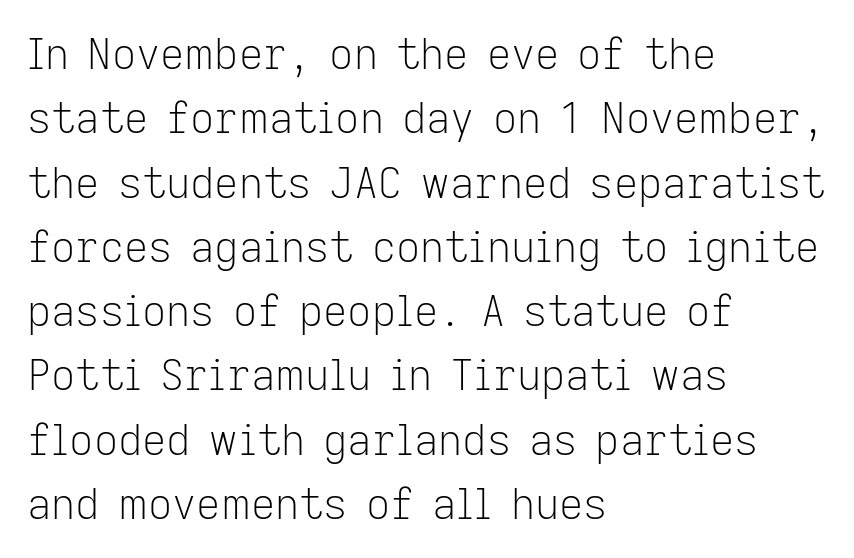
Q: Is the text bold? A: No.
Q: Is the text italic (slanted)? A: No, it is upright.
Q: Is the typeface a serif or a sans-serif typeface? A: Sans-serif.
Q: Is the text underlined? A: No.
Q: How is the paragraph aligned? A: Left-aligned.
Q: Is the spacing between letters normal or unusually wide? A: Normal.
Q: Is the spacing between lines tight, normal or loose? A: Normal.
Q: Width (condensed, normal, or wide)? A: Normal.
Q: Stroke contrast? A: Low.
Q: x-height? A: Medium.
Q: Monospaced? A: No.
